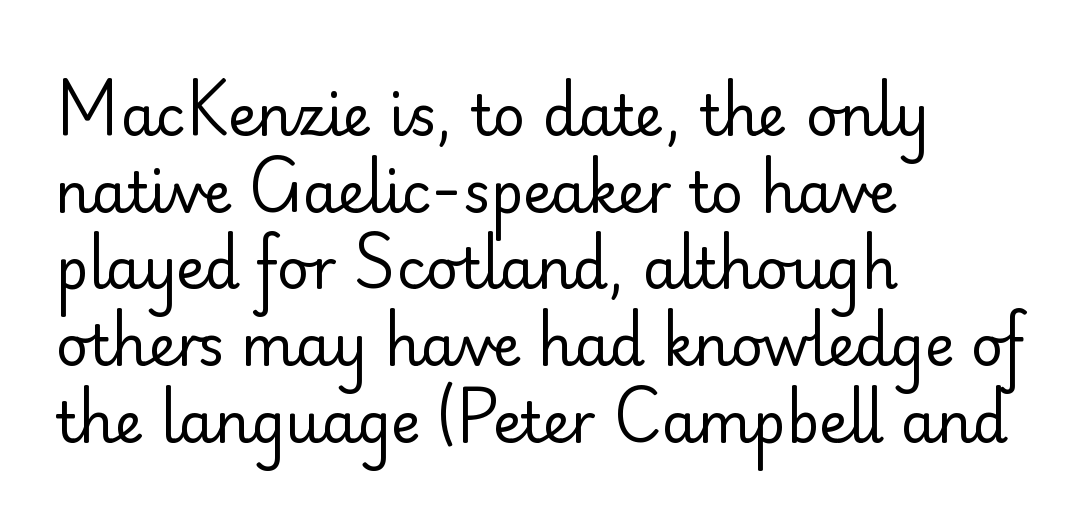
A light-to-regular cut is what we see here. Line beginnings align vertically; line endings do not. Varying glyph widths throughout — classic text-font behaviour. Upright lettering throughout.
